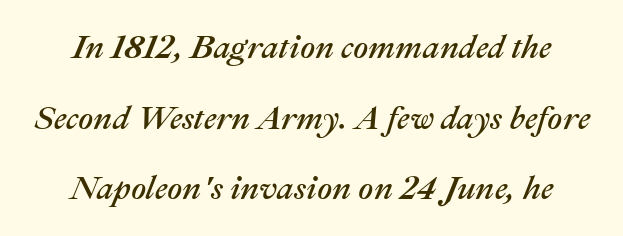
Does extra space separate the letters? No, they use regular spacing. Varying glyph widths throughout — classic text-font behaviour. The block of text is sparse from top to bottom, with ample space between rows. Bare-footed words on every line. These lines were composed using italics.
